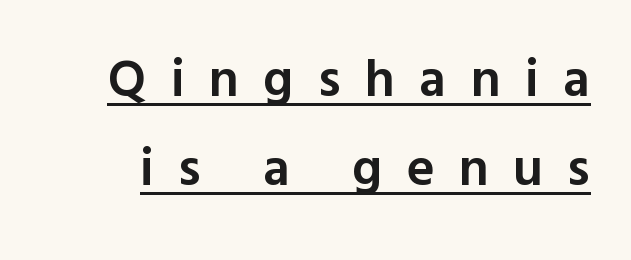
Q: Is the text bold? A: Semi-bold.
Q: Is the text italic (slanted)? A: No, it is upright.
Q: Is the typeface a serif or a sans-serif typeface? A: Sans-serif.
Q: Is the text underlined? A: Yes.
Q: Is the spacing between letters normal or unusually wide? A: Unusually wide.
Q: Is the spacing between lines tight, normal or loose? A: Normal.
Q: Width (condensed, normal, or wide)? A: Normal.
Q: x-height? A: Medium.
Q: Monospaced? A: No.
